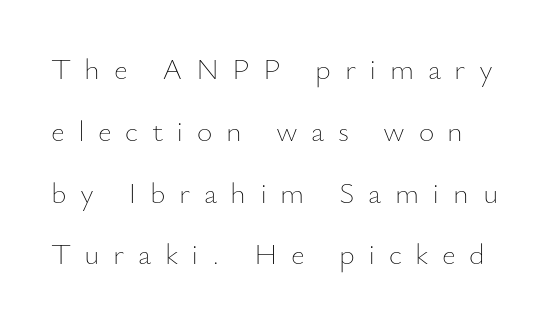
Q: Is the text bold? A: No.
Q: Is the text italic (slanted)? A: No, it is upright.
Q: Is the text underlined? A: No.
Q: Is the spacing between letters normal or unusually wide? A: Unusually wide.
Q: Is the spacing between lines tight, normal or loose? A: Loose.
Q: Width (condensed, normal, or wide)? A: Normal.
Q: Stroke contrast? A: Low.
Q: x-height? A: Small.
Q: Monospaced? A: No.
